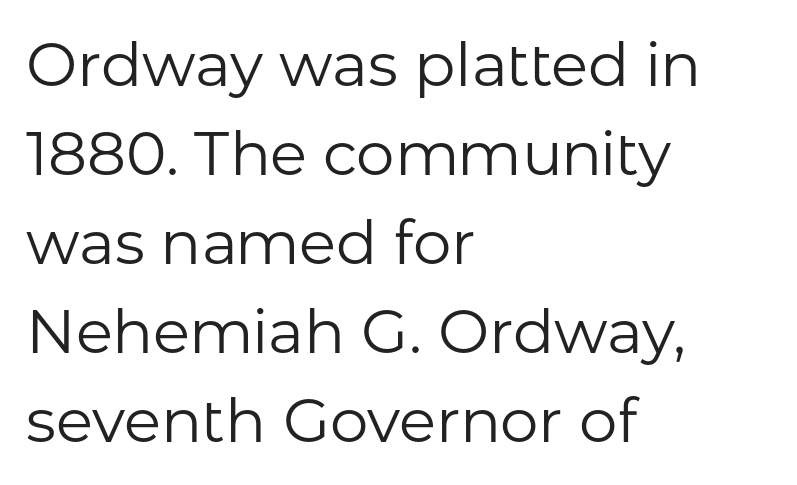
Q: Is the text bold? A: No.
Q: Is the text italic (slanted)? A: No, it is upright.
Q: Is the typeface a serif or a sans-serif typeface? A: Sans-serif.
Q: Is the text underlined? A: No.
Q: How is the paragraph aligned? A: Left-aligned.
Q: Is the spacing between letters normal or unusually wide? A: Normal.
Q: Is the spacing between lines tight, normal or loose? A: Normal.
Q: Width (condensed, normal, or wide)? A: Normal.
Q: Stroke contrast? A: Low.
Q: x-height? A: Medium.
Q: Monospaced? A: No.
